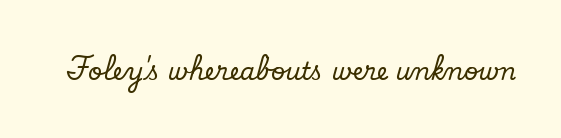
The image shows 24 px text type; set normal letter spacing, not underlined.
